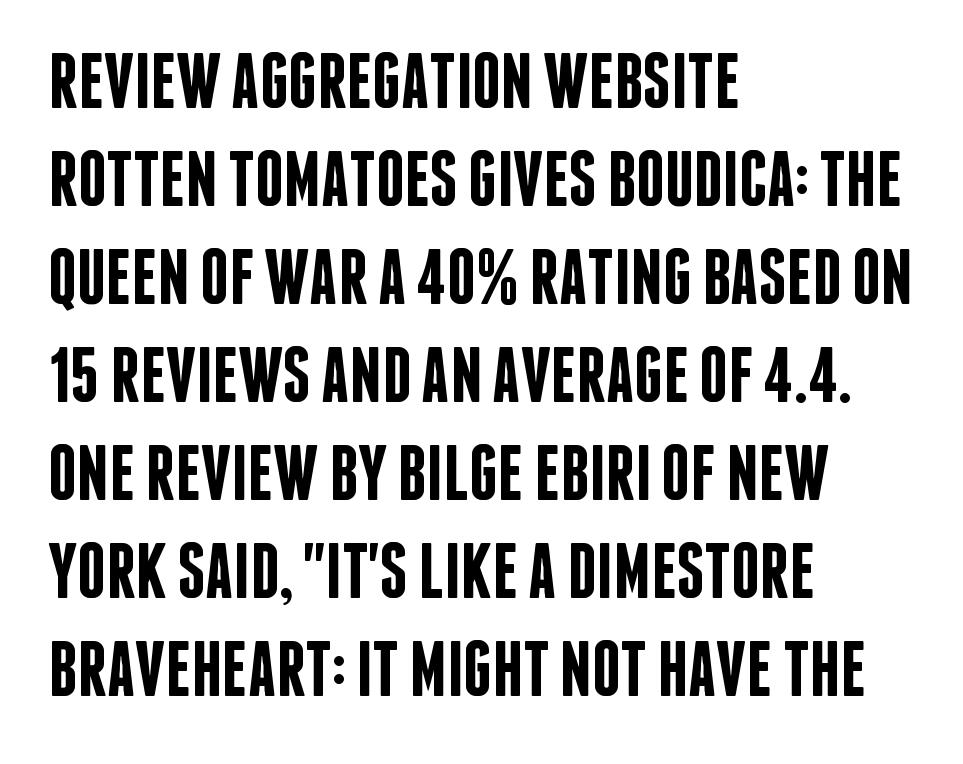
Caption: multi-line text, flush left, ragged right. Nothing unusual about the tracking: characters are spaced as the font intends. Font category for this specimen: sans-serif. Upright lettering throughout. A clean baseline with only descenders dipping below it. Weight check: semibold — heavier than regular, not quite bold.
